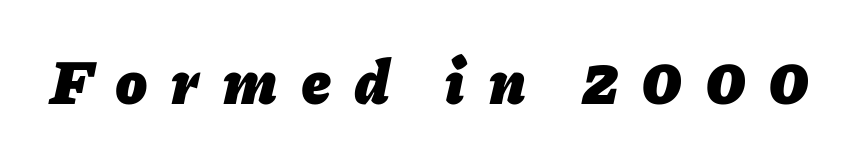
{"italic": "yes", "lean": "right", "slant_degrees": 11, "bold": "yes", "weight": "heavy", "width": "normal", "stroke_contrast": "low", "x_height": "medium", "monospaced": "no", "underline": "no", "letter_spacing": "wide", "letter_spacing_em": 0.39, "glyph_px": 63}
